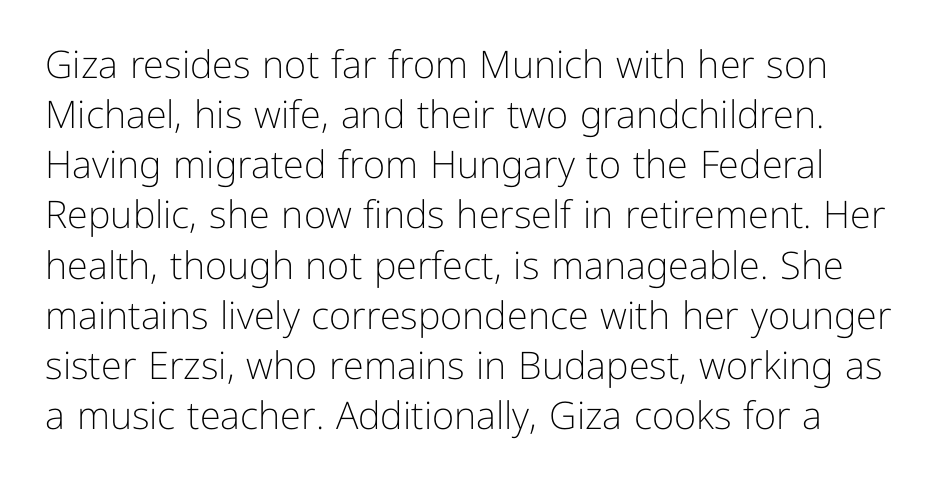
Q: Is the text bold? A: No.
Q: Is the text italic (slanted)? A: No, it is upright.
Q: Is the typeface a serif or a sans-serif typeface? A: Sans-serif.
Q: Is the text underlined? A: No.
Q: Is the spacing between letters normal or unusually wide? A: Normal.
Q: Is the spacing between lines tight, normal or loose? A: Normal.
Q: Width (condensed, normal, or wide)? A: Normal.
Q: Stroke contrast? A: Low.
Q: x-height? A: Medium.
Q: Monospaced? A: No.
